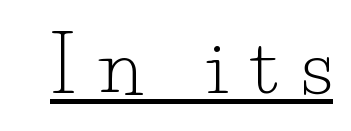
Are there feet on the stems? There are — it's a serif. Is the stroke heavy? The answer is a plain regular-or-lighter. The letterforms stand isolated, each surrounded by extra space. Has an underline been added? It has. Each letter keeps its own natural width here, so spacing adapts to shape. If you drew a line through each stem, it would be perfectly vertical.
